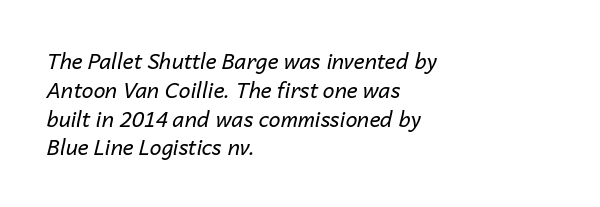
This rendering features lettering with no underline. Successive baselines arrive at the customary interval. Stroke thickness stays within the range of a standard reading face or lighter. The paragraph has a hard left edge and a soft right edge. Students, note that the glyphs here touch the page at normal intervals. Posture: slanted.
